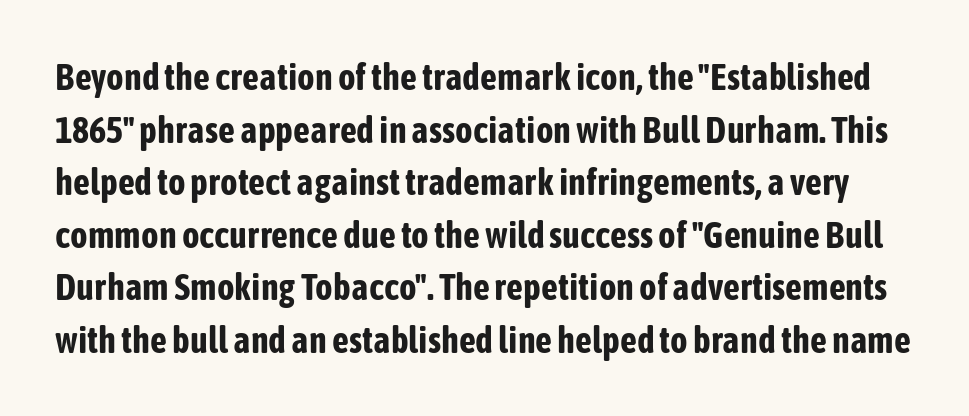
In terms of letterspacing, this is plain default setting. The letters are bold, with thick, heavy strokes. The space directly below the letters is spotless. The typeface chosen for these lines omits serifs.
